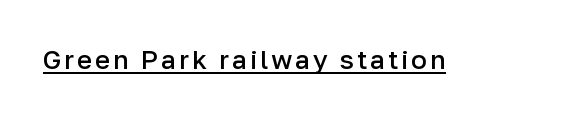
Q: Is the text bold? A: Semi-bold.
Q: Is the text italic (slanted)? A: No, it is upright.
Q: Is the text underlined? A: Yes.
